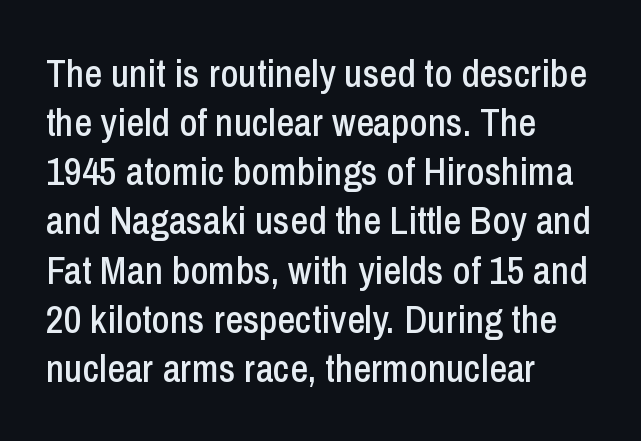
Q: Is the text italic (slanted)? A: No, it is upright.
Q: Is the typeface a serif or a sans-serif typeface? A: Sans-serif.
Q: Is the text underlined? A: No.
Q: How is the paragraph aligned? A: Left-aligned.
Q: Is the spacing between letters normal or unusually wide? A: Normal.
Q: Is the spacing between lines tight, normal or loose? A: Normal.
Q: Width (condensed, normal, or wide)? A: Condensed.
Q: Stroke contrast? A: Low.
Q: x-height? A: Medium.
Q: Monospaced? A: No.
